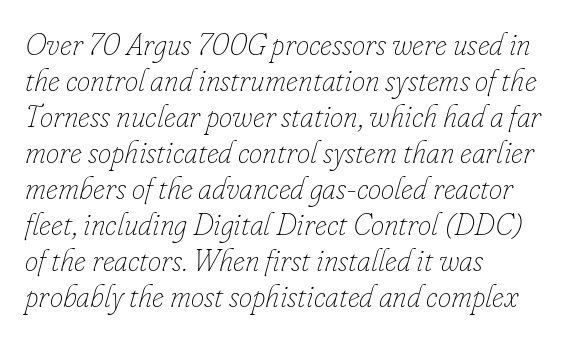
Q: Is the text bold? A: No.
Q: Is the text italic (slanted)? A: Yes, it leans right by about 16 degrees.
Q: Is the text underlined? A: No.
Q: How is the paragraph aligned? A: Left-aligned.
Q: Is the spacing between letters normal or unusually wide? A: Normal.
Q: Width (condensed, normal, or wide)? A: Normal.
Q: Stroke contrast? A: Low.
Q: x-height? A: Small.
Q: Monospaced? A: No.
